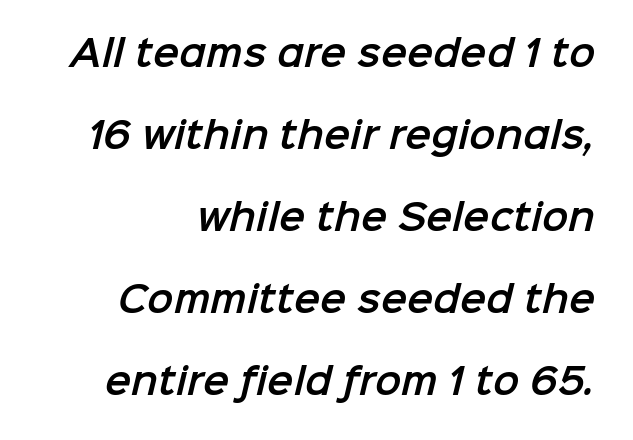
Any mark beneath the type? The region is blank. This block would shrink considerably if given ordinary leading; it's expanded now. A typesetter would call this proportional, since set widths differ per character. Does extra space separate the letters? No, they use regular spacing. Does the type have serifs? No, each stem ends abruptly.
